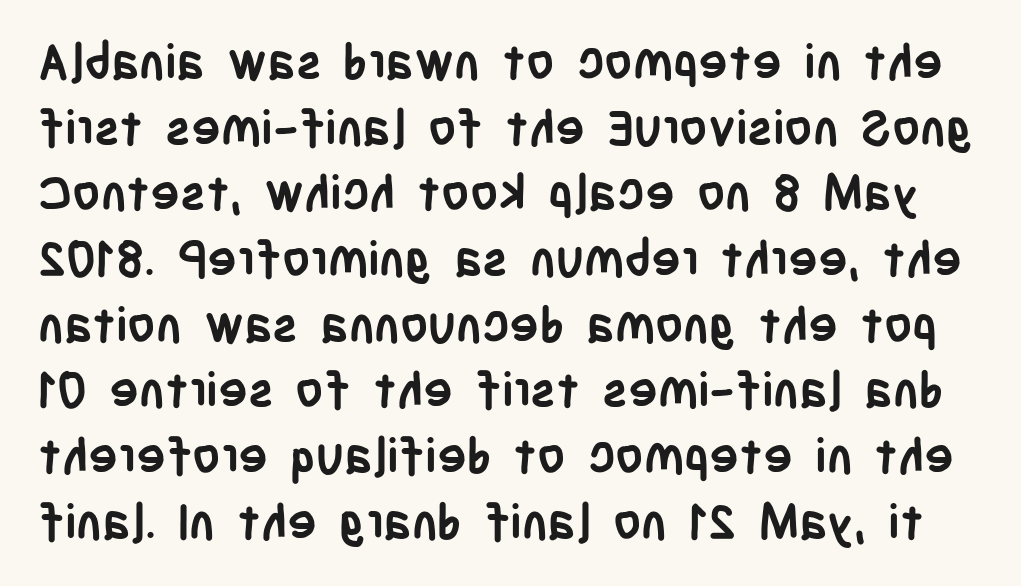
The image shows 49 px semibold, condensed sans-serif type, upright; set normal line spacing (1.34x), normal letter spacing, not underlined; low stroke contrast and a large x-height.
